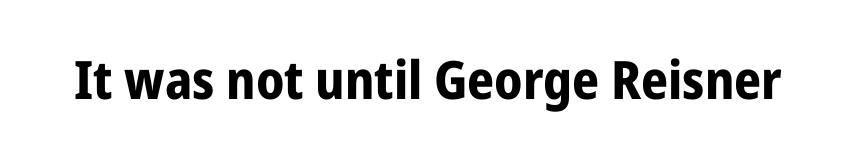
{"serif": "no", "italic": "no", "bold": "yes", "weight": "bold", "width": "condensed", "stroke_contrast": "low", "x_height": "medium", "monospaced": "no", "underline": "no", "letter_spacing": "normal", "letter_spacing_em": 0.0, "glyph_px": 53}
